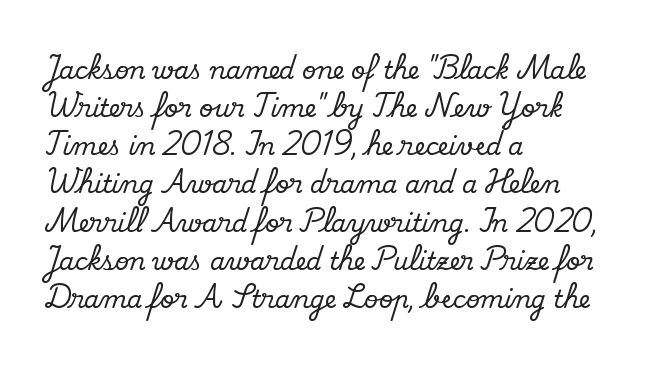
{"underline": "no", "align": "left", "line_spacing": "normal", "line_spacing_ratio": 1.59, "letter_spacing": "normal", "letter_spacing_em": 0.0, "glyph_px": 24}
